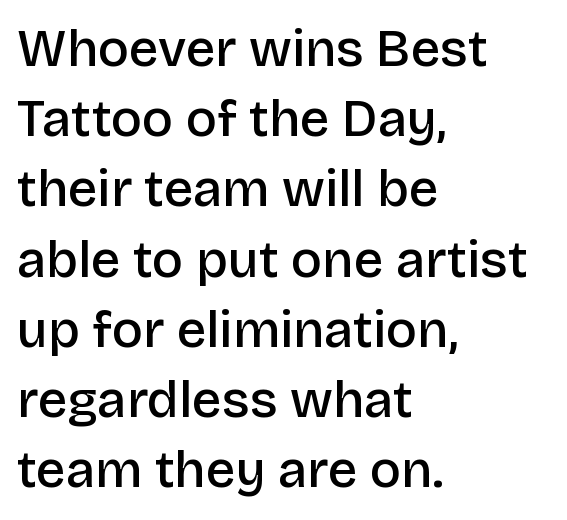
{"serif": "no", "italic": "no", "bold": "semi", "weight": "semibold", "width": "normal", "stroke_contrast": "low", "x_height": "large", "monospaced": "no", "underline": "no", "align": "left", "line_spacing": "normal", "line_spacing_ratio": 1.35, "letter_spacing": "normal", "letter_spacing_em": 0.0, "glyph_px": 52}
